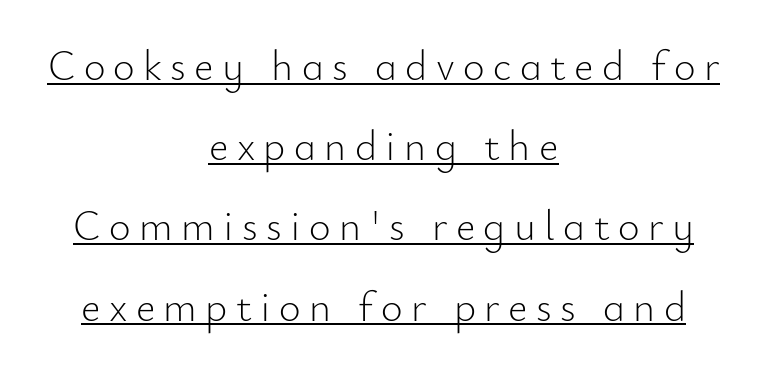
Q: Is the text bold? A: No.
Q: Is the text italic (slanted)? A: No, it is upright.
Q: Is the typeface a serif or a sans-serif typeface? A: Sans-serif.
Q: Is the text underlined? A: Yes.
Q: How is the paragraph aligned? A: Centered.
Q: Is the spacing between letters normal or unusually wide? A: Unusually wide.
Q: Is the spacing between lines tight, normal or loose? A: Loose.
Q: Width (condensed, normal, or wide)? A: Normal.
Q: Stroke contrast? A: Low.
Q: x-height? A: Small.
Q: Monospaced? A: No.
